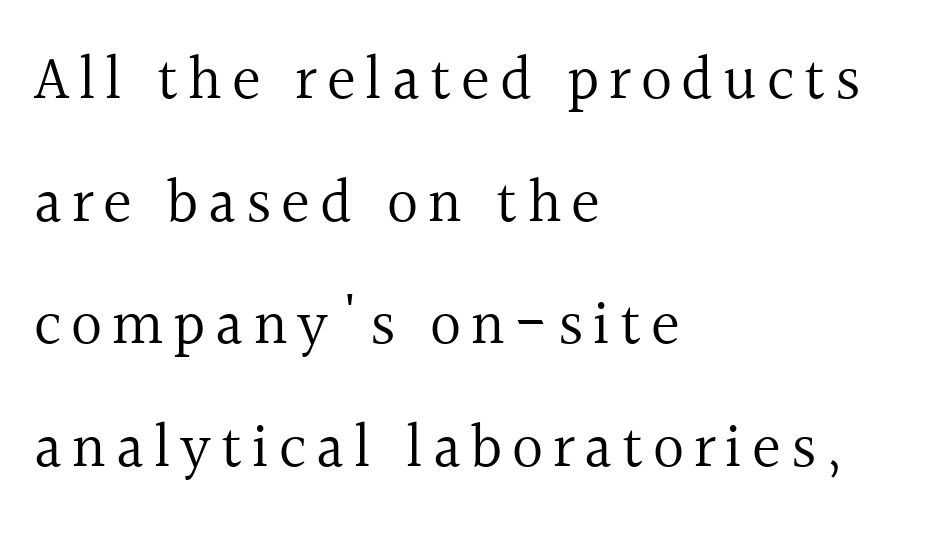
Q: Is the text bold? A: No.
Q: Is the text italic (slanted)? A: No, it is upright.
Q: Is the typeface a serif or a sans-serif typeface? A: Serif.
Q: Is the text underlined? A: No.
Q: How is the paragraph aligned? A: Left-aligned.
Q: Is the spacing between lines tight, normal or loose? A: Loose.
Q: Width (condensed, normal, or wide)? A: Normal.
Q: x-height? A: Medium.
Q: Monospaced? A: No.
